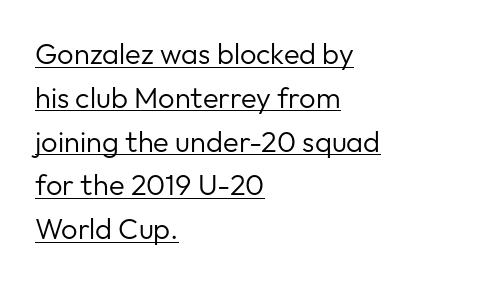
{"serif": "no", "italic": "no", "bold": "no", "weight": "regular", "width": "normal", "stroke_contrast": "low", "x_height": "medium", "monospaced": "no", "underline": "yes", "align": "left", "line_spacing": "normal", "line_spacing_ratio": 1.51, "letter_spacing": "normal", "letter_spacing_em": 0.0, "glyph_px": 29}
